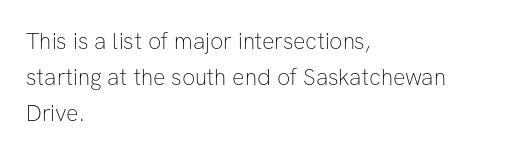
Q: Is the text bold? A: No.
Q: Is the text italic (slanted)? A: No, it is upright.
Q: Is the text underlined? A: No.
Q: How is the paragraph aligned? A: Left-aligned.
Q: Is the spacing between letters normal or unusually wide? A: Normal.
Q: Is the spacing between lines tight, normal or loose? A: Normal.
